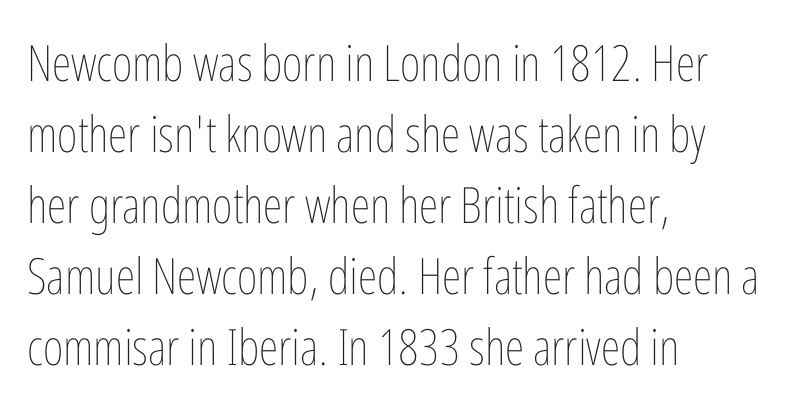
The image shows 50 px thin, condensed type, upright; set left-aligned, normal line spacing (1.42x), normal letter spacing, not underlined; low stroke contrast and a medium x-height.
